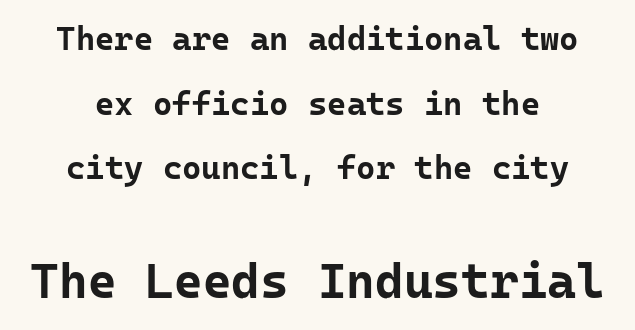
Q: Is the text bold? A: Yes.
Q: Is the text italic (slanted)? A: No, it is upright.
Q: Is the typeface a serif or a sans-serif typeface? A: Sans-serif.
Q: Is the text underlined? A: No.
Q: How is the paragraph aligned? A: Centered.
Q: Is the spacing between letters normal or unusually wide? A: Normal.
Q: Is the spacing between lines tight, normal or loose? A: Loose.
Q: Which block of text is set in a larger size, the first (top) or the second (bottom)? A: The second (bottom) one.
Q: Width (condensed, normal, or wide)? A: Normal.
Q: Stroke contrast? A: Low.
Q: x-height? A: Medium.
